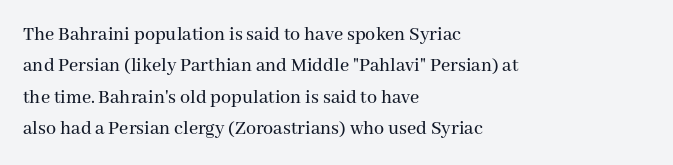
Q: Is the text italic (slanted)? A: No, it is upright.
Q: Is the text underlined? A: No.
Q: How is the paragraph aligned? A: Left-aligned.
Q: Is the spacing between letters normal or unusually wide? A: Normal.
Q: Is the spacing between lines tight, normal or loose? A: Normal.
